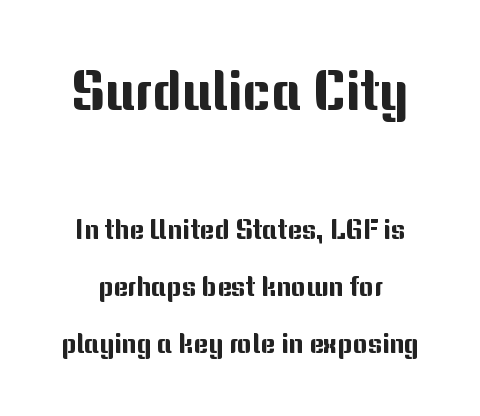
Q: Is the text italic (slanted)? A: No, it is upright.
Q: Is the typeface a serif or a sans-serif typeface? A: Sans-serif.
Q: Is the text underlined? A: No.
Q: Is the spacing between letters normal or unusually wide? A: Normal.
Q: Is the spacing between lines tight, normal or loose? A: Loose.
Q: Which block of text is set in a larger size, the first (top) or the second (bottom)? A: The first (top) one.
Q: Width (condensed, normal, or wide)? A: Normal.
Q: Stroke contrast? A: Medium.
Q: x-height? A: Medium.
Q: Monospaced? A: No.
